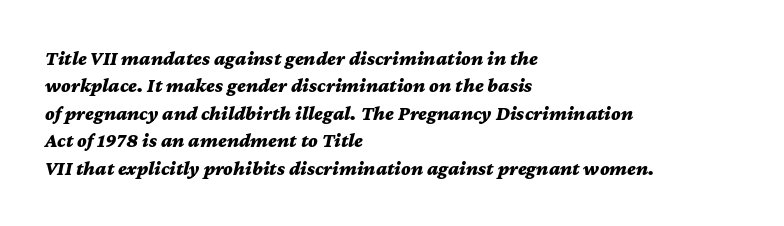
{"italic": "yes", "lean": "right", "slant_degrees": 12, "bold": "yes", "underline": "no", "align": "left", "line_spacing": "normal", "line_spacing_ratio": 1.37, "letter_spacing": "normal", "letter_spacing_em": 0.0, "glyph_px": 20}
